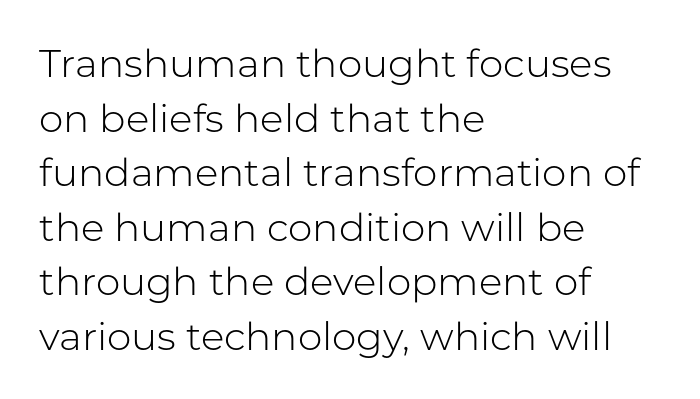
The image shows 39 px light sans-serif type, upright; set left-aligned, normal line spacing (1.4x), normal letter spacing, not underlined; low stroke contrast and a medium x-height.
